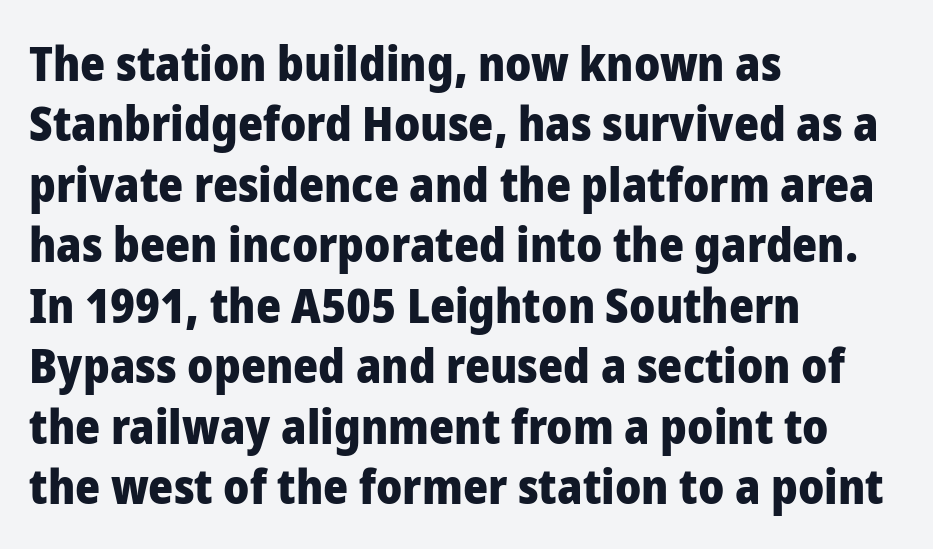
The image shows 48 px heavy sans-serif type, upright; set left-aligned, normal line spacing (1.26x), normal letter spacing, not underlined; low stroke contrast and a medium x-height.
